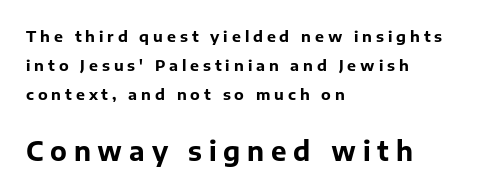
The image shows 26 px bold type, upright; set left-aligned, loose line spacing (1.93x), unusually wide letter spacing (+0.26 em), not underlined; the second (bottom) block is 1.73x larger.
